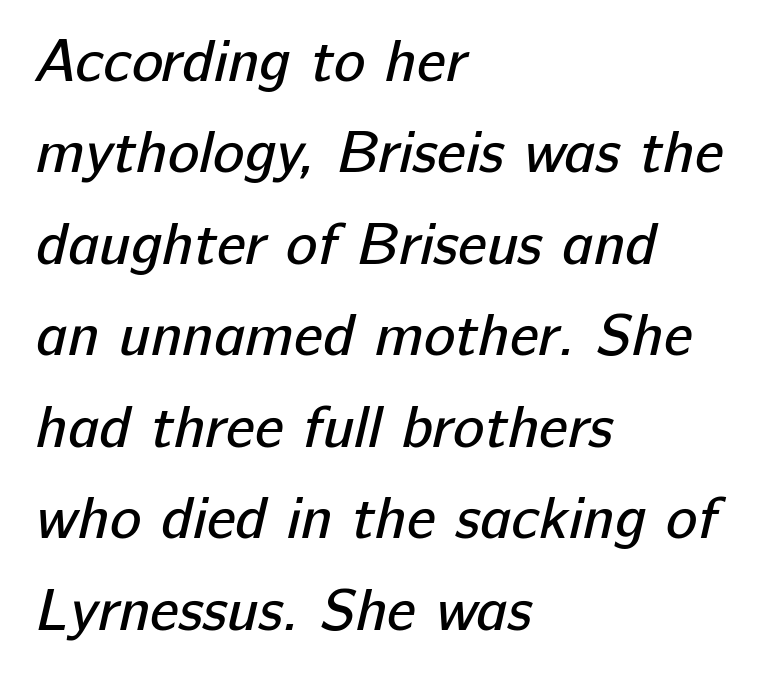
The image shows 59 px regular-weight sans-serif type; set left-aligned, normal line spacing (1.55x), normal letter spacing, not underlined; low stroke contrast and a medium x-height.
